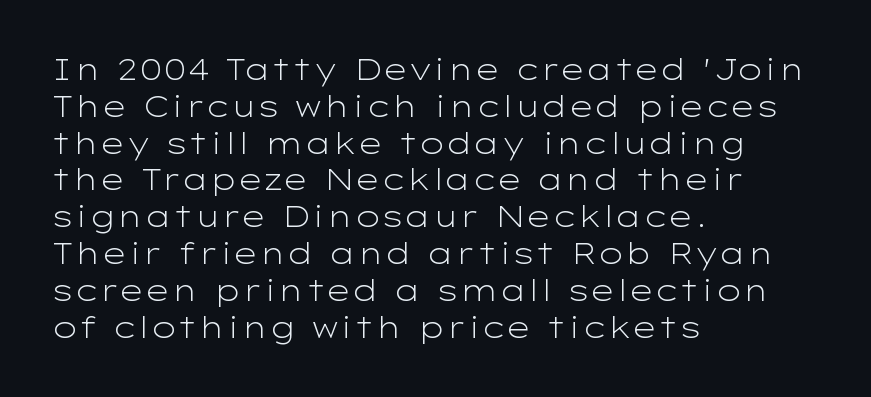
You could not count columns in this text — the font is proportionally spaced. The font sits on the lighter half of the weight spectrum, regular included. Successive baselines arrive at the customary interval. The letterforms sit shoulder to shoulder at normal distance. No word sits above an underline.
